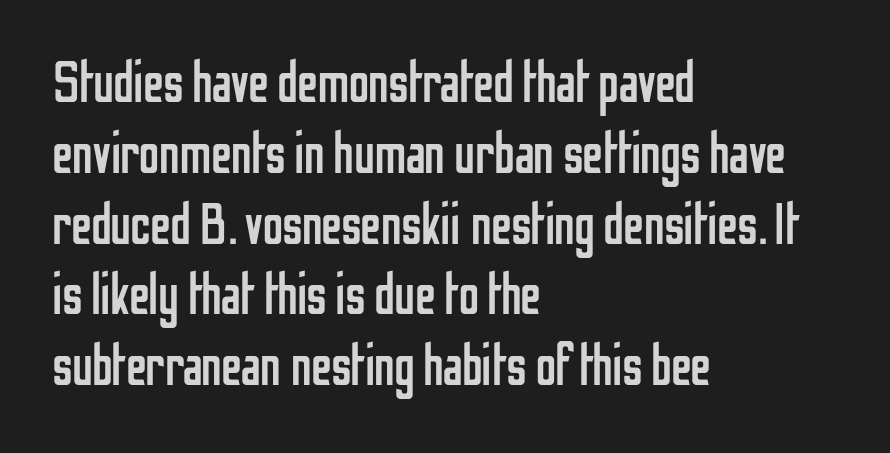
{"serif": "no", "italic": "no", "bold": "no", "weight": "regular", "width": "condensed", "stroke_contrast": "low", "x_height": "medium", "monospaced": "no", "underline": "no", "align": "left", "line_spacing_ratio": 1.22, "letter_spacing": "normal", "letter_spacing_em": 0.0, "glyph_px": 58}
